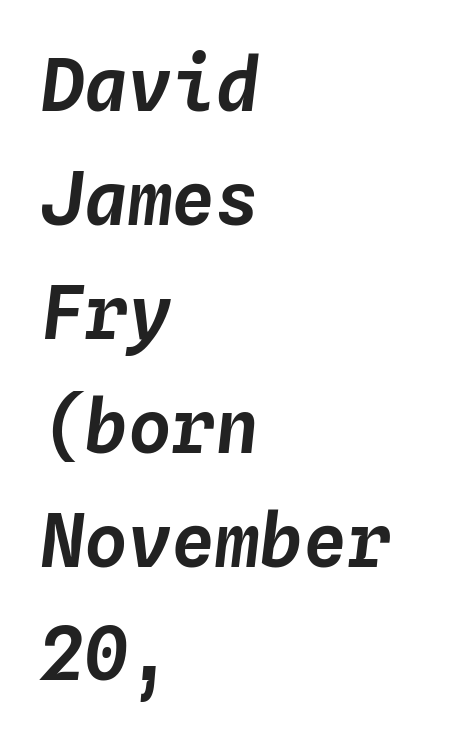
The ragged edge is on the right, which tells us the setting is flush left. Honestly, the row spacing looks completely unremarkable. The letters sit at their default tracking, neither squeezed nor spread. The face used here is monospaced, like something from a code editor. The space directly below the letters is spotless. Slanted lettering throughout.
